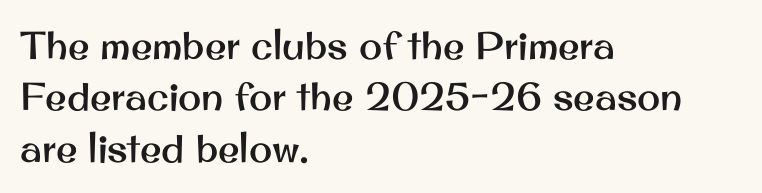
Spacing verdict: proportional, widths tailored to each character. Horizontally, the lines are justified to the leading edge only. Each word holds together tightly as a unit, with standard inter-letter gaps. Is this a sans? Yes — the strokes have no serifs.
